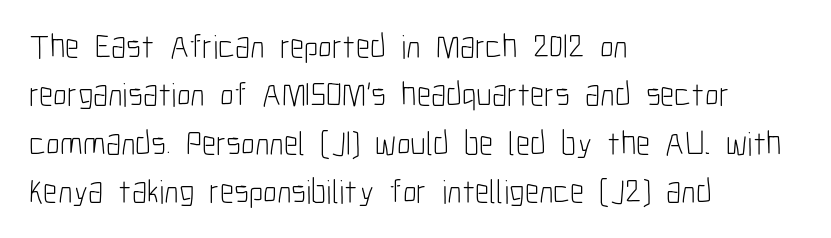
The paragraph shown leans on its left margin. Regarding serifs, this sample does without them. Honestly, the row spacing looks completely unremarkable. Honestly, the letter spacing is just normal — you wouldn't notice it. The letters advance in unequal steps, a hallmark of proportional type.
